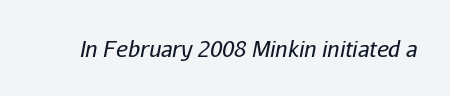
{"italic": "yes", "lean": "right", "slant_degrees": 11, "bold": "no", "underline": "no", "letter_spacing": "normal", "letter_spacing_em": 0.0, "glyph_px": 22}
